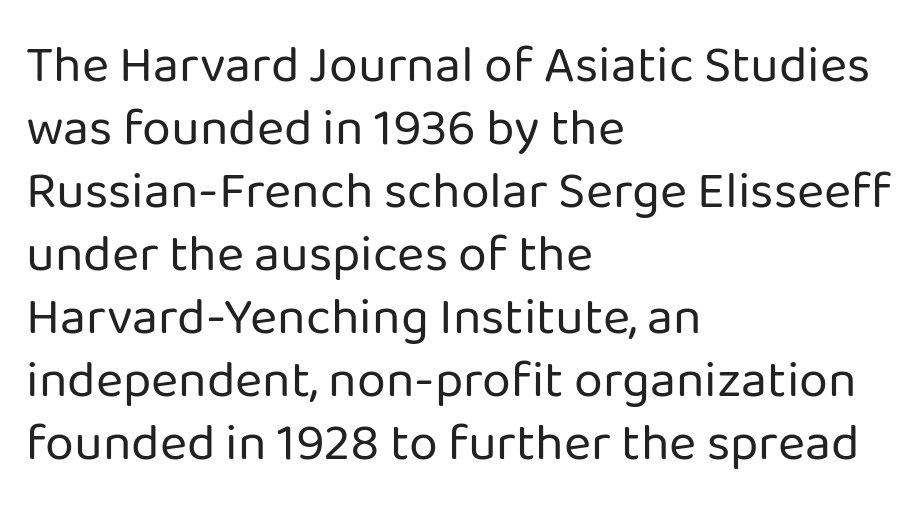
{"serif": "no", "italic": "no", "bold": "no", "weight": "regular", "width": "normal", "stroke_contrast": "low", "x_height": "medium", "monospaced": "no", "underline": "no", "align": "left", "line_spacing_ratio": 1.21, "letter_spacing": "normal", "letter_spacing_em": 0.0, "glyph_px": 52}
